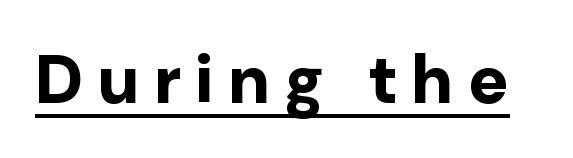
Q: Is the text bold? A: Yes.
Q: Is the text italic (slanted)? A: No, it is upright.
Q: Is the typeface a serif or a sans-serif typeface? A: Sans-serif.
Q: Is the text underlined? A: Yes.
Q: Is the spacing between letters normal or unusually wide? A: Unusually wide.
Q: Width (condensed, normal, or wide)? A: Normal.
Q: Stroke contrast? A: Low.
Q: x-height? A: Medium.
Q: Monospaced? A: No.
